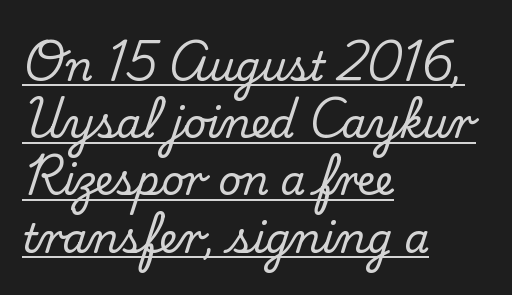
{"serif": "yes", "width": "normal", "stroke_contrast": "medium", "x_height": "small", "monospaced": "no", "underline": "yes", "align": "left", "line_spacing": "normal", "line_spacing_ratio": 1.43, "letter_spacing": "normal", "letter_spacing_em": 0.0, "glyph_px": 40}
